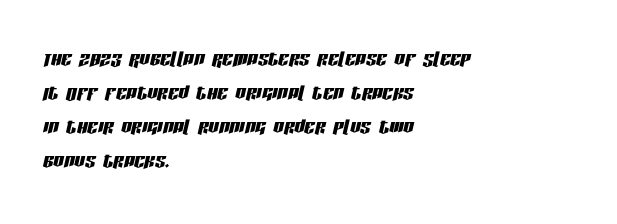
{"italic": "yes", "lean": "right", "slant_degrees": 13, "underline": "no", "align": "left", "line_spacing": "normal", "line_spacing_ratio": 1.31, "letter_spacing": "normal", "letter_spacing_em": 0.0, "glyph_px": 26}
